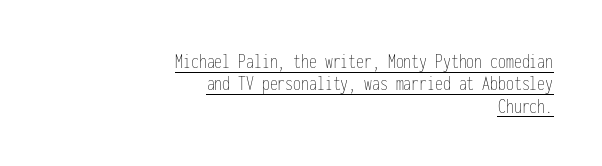
{"italic": "no", "bold": "no", "underline": "yes", "align": "right", "line_spacing": "tight", "line_spacing_ratio": 1.06, "letter_spacing": "normal", "letter_spacing_em": 0.0, "glyph_px": 21}
